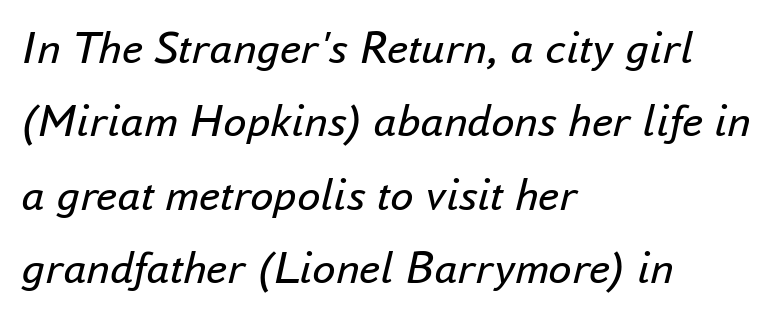
Q: Is the text bold? A: No.
Q: Is the text italic (slanted)? A: Yes, it leans right by about 16 degrees.
Q: Is the text underlined? A: No.
Q: How is the paragraph aligned? A: Left-aligned.
Q: Is the spacing between letters normal or unusually wide? A: Normal.
Q: Is the spacing between lines tight, normal or loose? A: Normal.
Q: Width (condensed, normal, or wide)? A: Normal.
Q: Stroke contrast? A: Low.
Q: x-height? A: Small.
Q: Monospaced? A: No.
